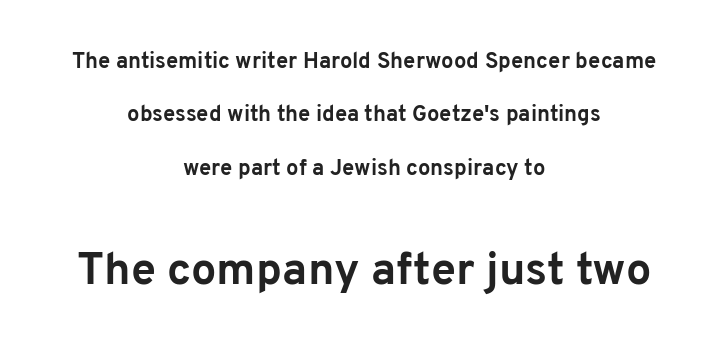
Each letter keeps its own natural width here, so spacing adapts to shape. Vertical spacing — loose. Standard letterfit; no display-style spreading of the glyphs. Look at the glyph heights: the lower group is clearly the bigger setting. Is there any slant? The stems are plumb. This sample is center-justified, so both line endings float freely.
